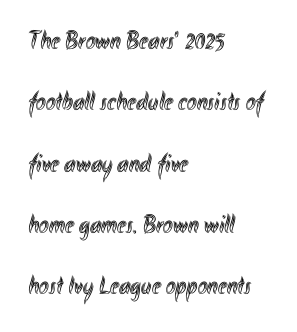
The image shows 26 px text type; set left-aligned, loose line spacing (2.36x), normal letter spacing, not underlined.
